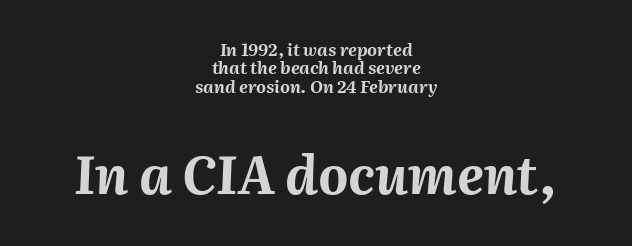
{"italic": "yes", "lean": "right", "slant_degrees": 2, "bold": "yes", "weight": "bold", "width": "normal", "stroke_contrast": "medium", "x_height": "medium", "monospaced": "no", "underline": "no", "align": "center", "line_spacing": "tight", "line_spacing_ratio": 1.08, "letter_spacing": "normal", "letter_spacing_em": 0.0, "larger_block": "second", "size_ratio": 3.06, "glyph_px": 52}
